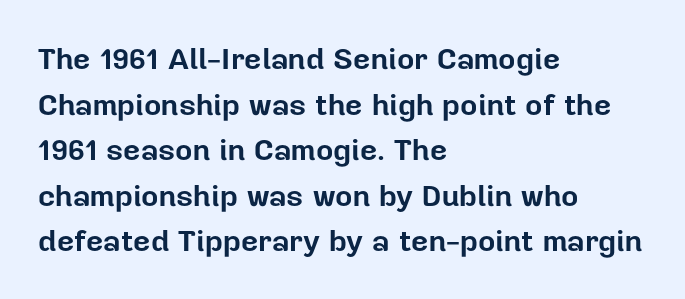
The image shows 30 px bold sans-serif type, upright; set left-aligned, normal line spacing (1.52x), normal letter spacing, not underlined; low stroke contrast and a medium x-height.
